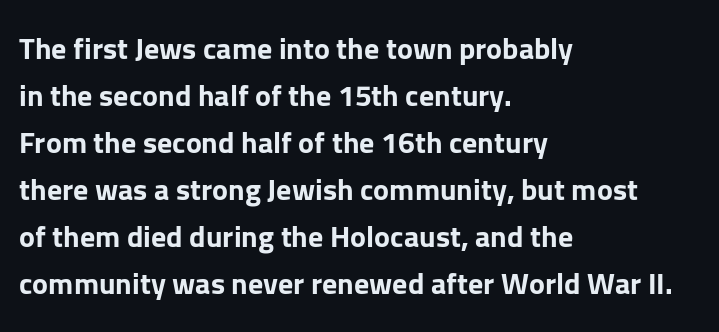
{"serif": "no", "italic": "no", "bold": "yes", "weight": "bold", "width": "normal", "stroke_contrast": "low", "x_height": "medium", "monospaced": "no", "underline": "no", "align": "left", "line_spacing": "normal", "line_spacing_ratio": 1.57, "letter_spacing": "normal", "letter_spacing_em": 0.0, "glyph_px": 30}
